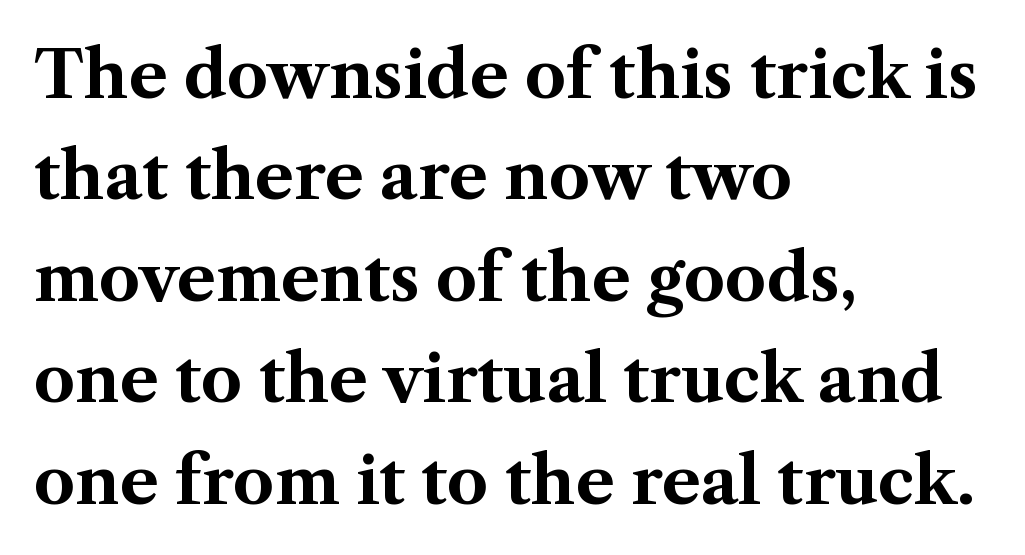
The image shows 65 px bold serif type, upright; set left-aligned, normal line spacing (1.56x), normal letter spacing, not underlined; medium stroke contrast and a medium x-height.
